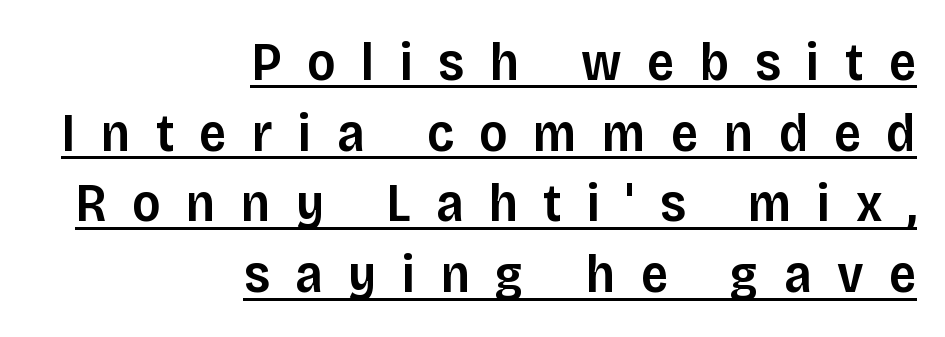
The typesetter has applied underlining to the passage shown. This sample has the flowing, uneven cadence of proportional lettering. To sum up the face: it is a sans, with no serifs. The space between consecutive lines is moderate. The letters are spread apart with noticeably loose tracking.
